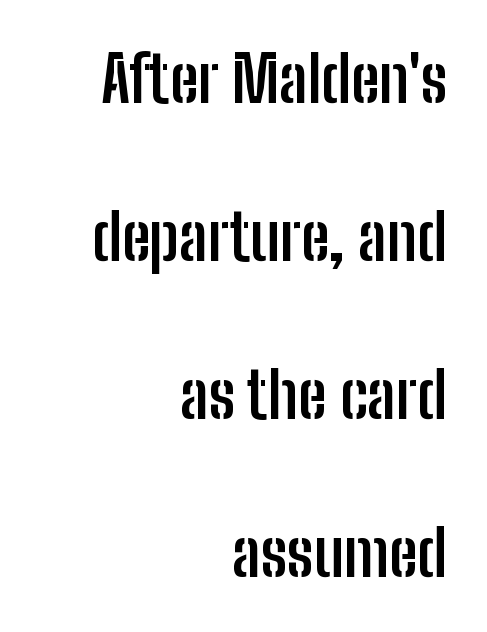
The image shows 64 px semibold, condensed sans-serif type, upright; set right-aligned, loose line spacing (2.47x), normal letter spacing, not underlined; low stroke contrast and a medium x-height.
